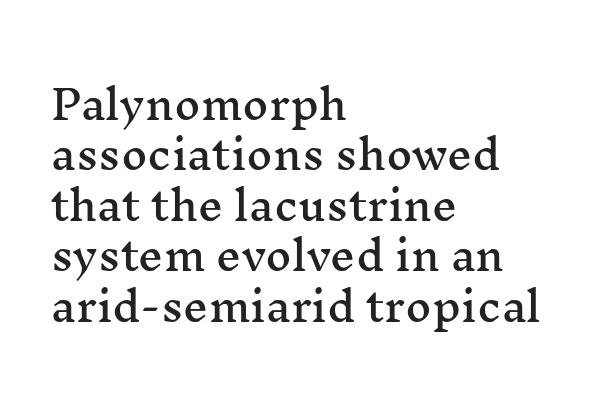
Rows of type keep a routine distance in the vertical direction. These lines stack with their left ends in a neat column. When letters stand straight like this, we call the style roman or upright. Examine the stroke ends and you'll spot serifs.
